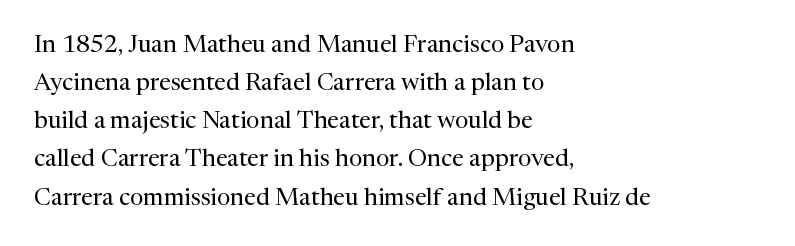
{"italic": "no", "bold": "no", "underline": "no", "align": "left", "line_spacing": "normal", "line_spacing_ratio": 1.59, "letter_spacing": "normal", "letter_spacing_em": 0.0, "glyph_px": 24}
